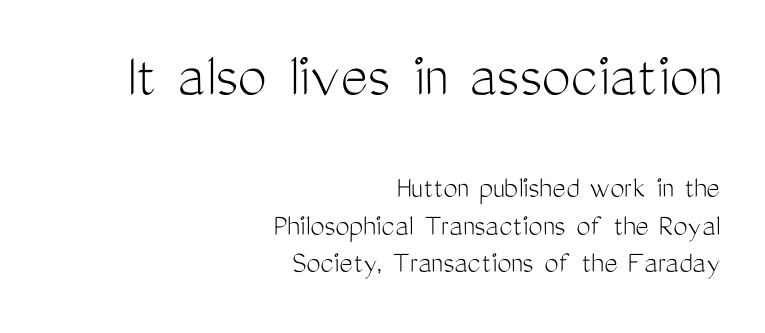
Q: Is the text bold? A: No.
Q: Is the text italic (slanted)? A: No, it is upright.
Q: Is the typeface a serif or a sans-serif typeface? A: Sans-serif.
Q: Is the text underlined? A: No.
Q: How is the paragraph aligned? A: Right-aligned.
Q: Is the spacing between letters normal or unusually wide? A: Normal.
Q: Which block of text is set in a larger size, the first (top) or the second (bottom)? A: The first (top) one.
Q: Width (condensed, normal, or wide)? A: Condensed.
Q: Stroke contrast? A: Medium.
Q: x-height? A: Medium.
Q: Monospaced? A: No.
